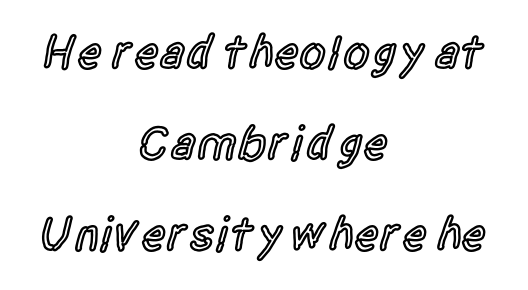
Horizontal bands of white between lines are thick stripes. A clean baseline with only descenders dipping below it. Stems and bowls a touch heavier than normal — semibold. Casual observation: everything's sitting right in the middle.
